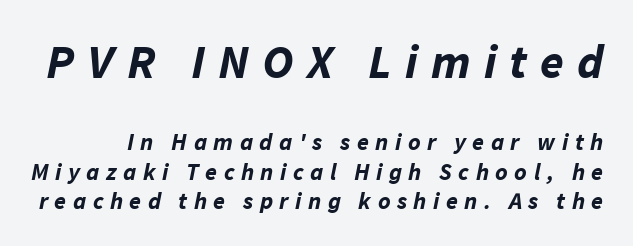
{"italic": "yes", "lean": "right", "slant_degrees": 11, "bold": "yes", "weight": "bold", "width": "normal", "stroke_contrast": "low", "x_height": "medium", "monospaced": "no", "underline": "no", "line_spacing_ratio": 1.21, "letter_spacing": "wide", "letter_spacing_em": 0.27, "larger_block": "first", "size_ratio": 2.0, "glyph_px": 48}
